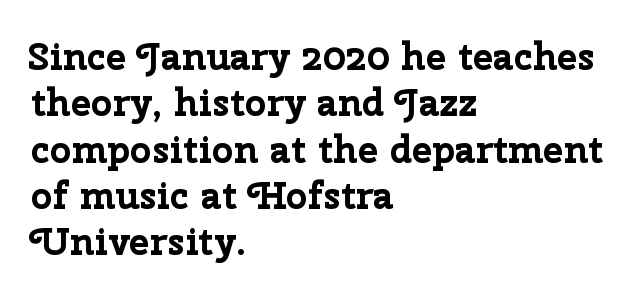
The face used here is rendered with its standard letterfit. Typographically, this falls in the sans-serif category. Varying glyph widths throughout — classic text-font behaviour. Caption: multi-line text, flush left, ragged right.
